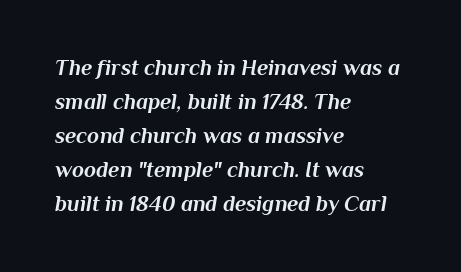
Q: Is the text bold? A: Yes.
Q: Is the text italic (slanted)? A: Yes, it leans right by about 10 degrees.
Q: Is the text underlined? A: No.
Q: How is the paragraph aligned? A: Left-aligned.
Q: Is the spacing between letters normal or unusually wide? A: Normal.
Q: Is the spacing between lines tight, normal or loose? A: Normal.
